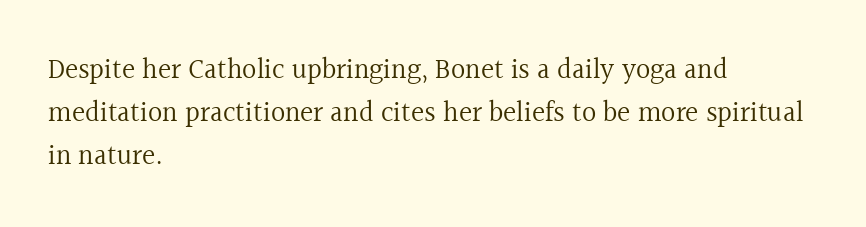
{"serif": "yes", "italic": "no", "bold": "no", "weight": "regular", "width": "normal", "x_height": "medium", "monospaced": "no", "underline": "no", "align": "left", "line_spacing": "normal", "line_spacing_ratio": 1.53, "letter_spacing": "normal", "letter_spacing_em": 0.0, "glyph_px": 28}
